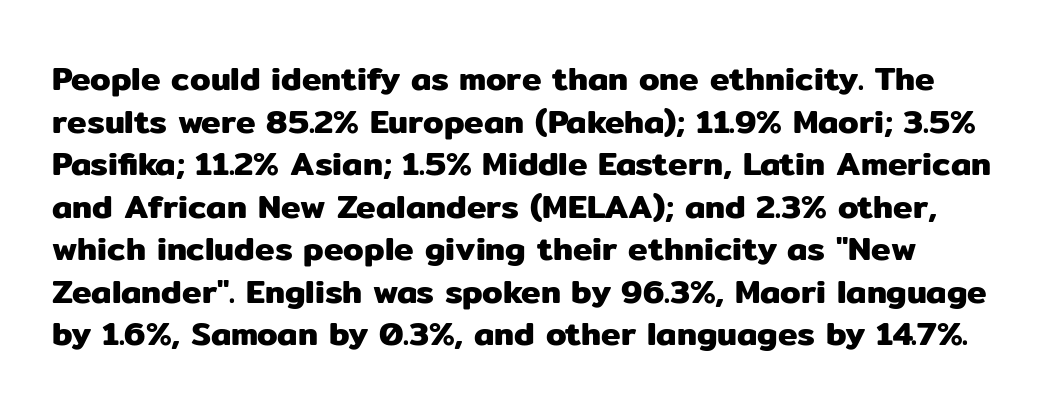
The image shows 33 px sans-serif type, upright; set normal line spacing (1.29x), normal letter spacing, not underlined; low stroke contrast and a medium x-height.
